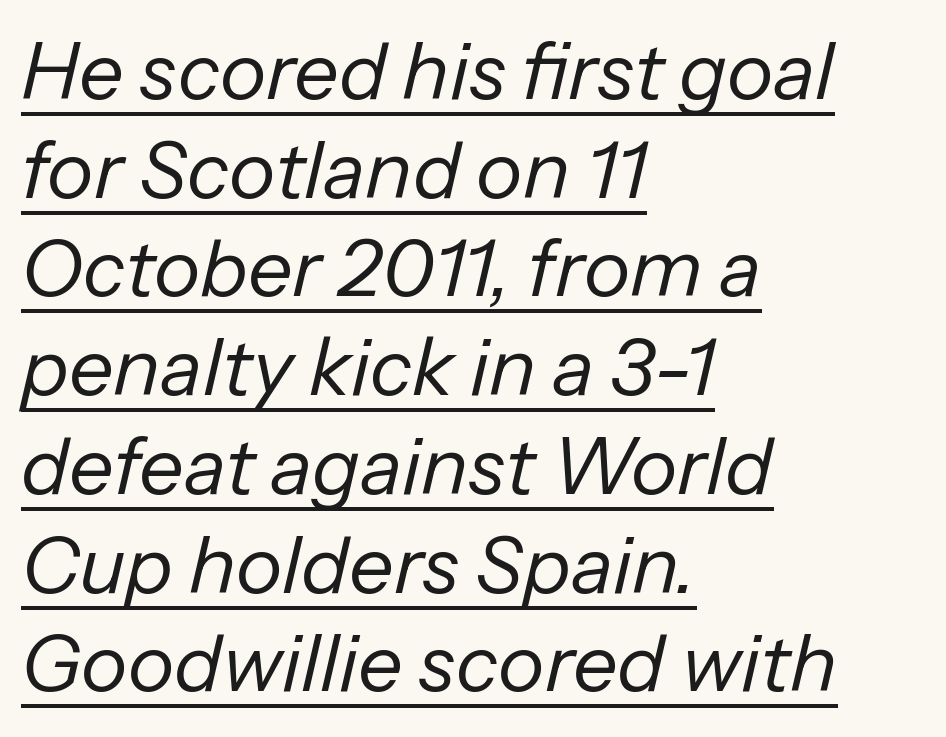
{"italic": "yes", "lean": "right", "slant_degrees": 13, "bold": "no", "weight": "regular", "width": "normal", "stroke_contrast": "low", "x_height": "medium", "monospaced": "no", "underline": "yes", "align": "left", "line_spacing": "normal", "line_spacing_ratio": 1.25, "letter_spacing": "normal", "letter_spacing_em": 0.0, "glyph_px": 79}
